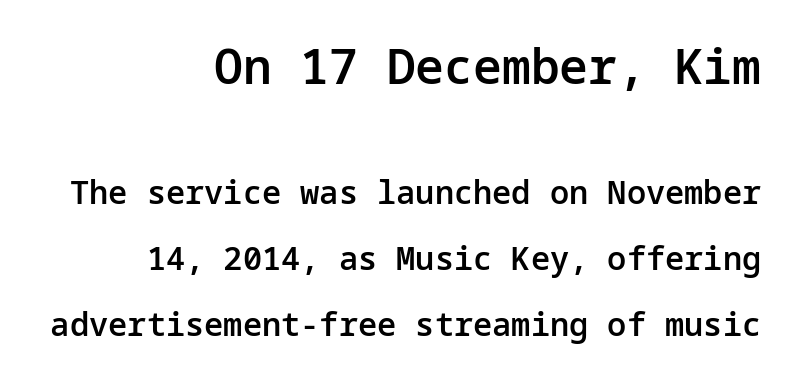
Tracking here is standard; glyphs follow each other at the usual distance. Leading is clearly above the norm, producing a sparse column. All the whitespace from short lines collects on the left. A semibold gives these letters moderate extra thickness, short of bold. Type size steps down from the first block to the second. Observe the absence of serifs on each vertical stroke in this sample.
